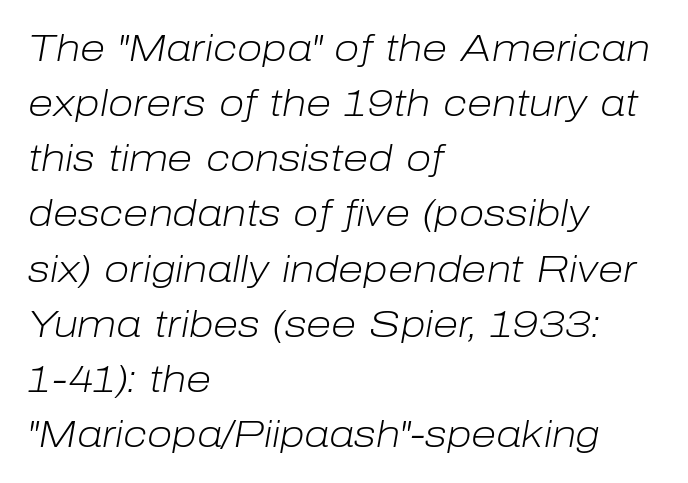
Q: Is the text bold? A: No.
Q: Is the text italic (slanted)? A: Yes, it leans right by about 10 degrees.
Q: Is the text underlined? A: No.
Q: How is the paragraph aligned? A: Left-aligned.
Q: Is the spacing between letters normal or unusually wide? A: Normal.
Q: Is the spacing between lines tight, normal or loose? A: Normal.
Q: Width (condensed, normal, or wide)? A: Normal.
Q: Stroke contrast? A: Low.
Q: x-height? A: Medium.
Q: Monospaced? A: No.
